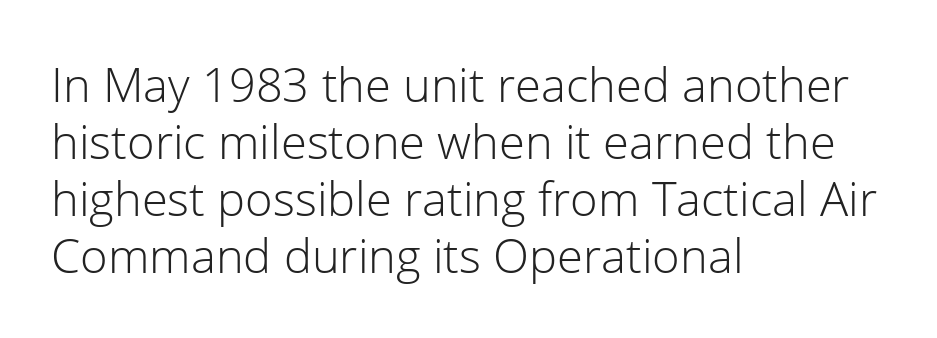
The image shows 47 px light sans-serif type, upright; set left-aligned, line spacing 1.21x, normal letter spacing, not underlined; low stroke contrast and a medium x-height.
